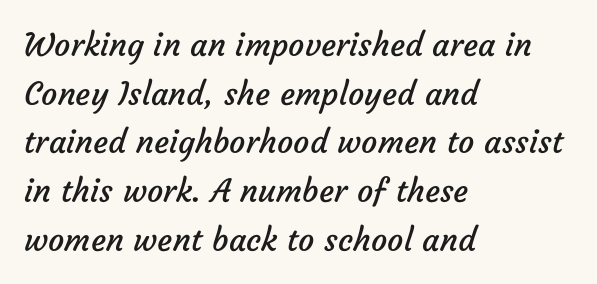
Leftover space on each line is placed entirely after the last word. The passage shown is typeset with a sans-serif family. Successive baselines arrive at the customary interval. Weight: regular or lighter.
